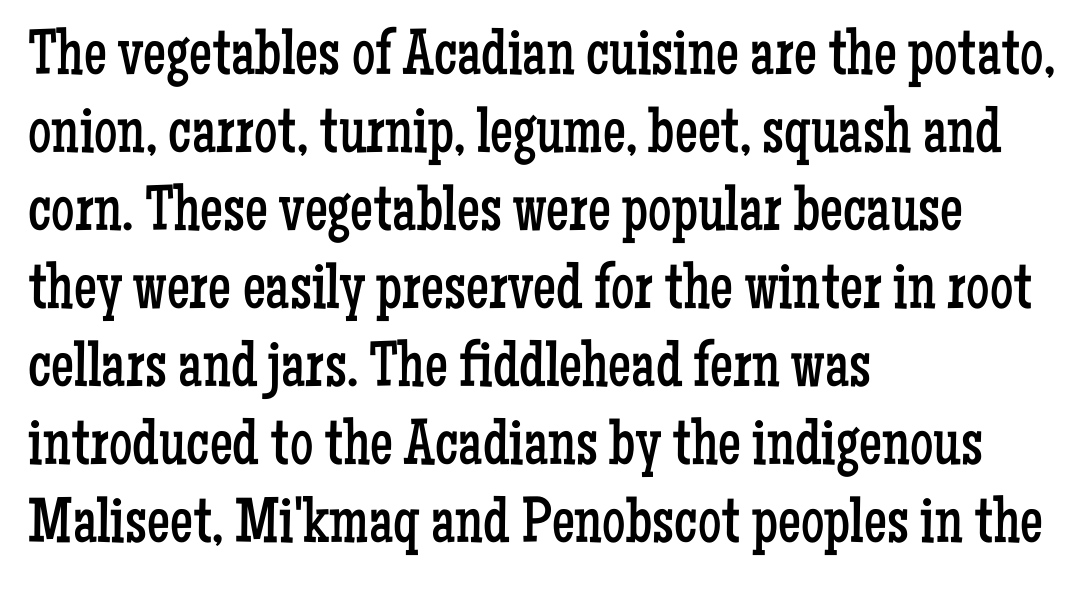
The image shows 65 px regular-weight, condensed serif type, upright; set left-aligned, line spacing 1.2x, normal letter spacing, not underlined; low stroke contrast and a medium x-height.
